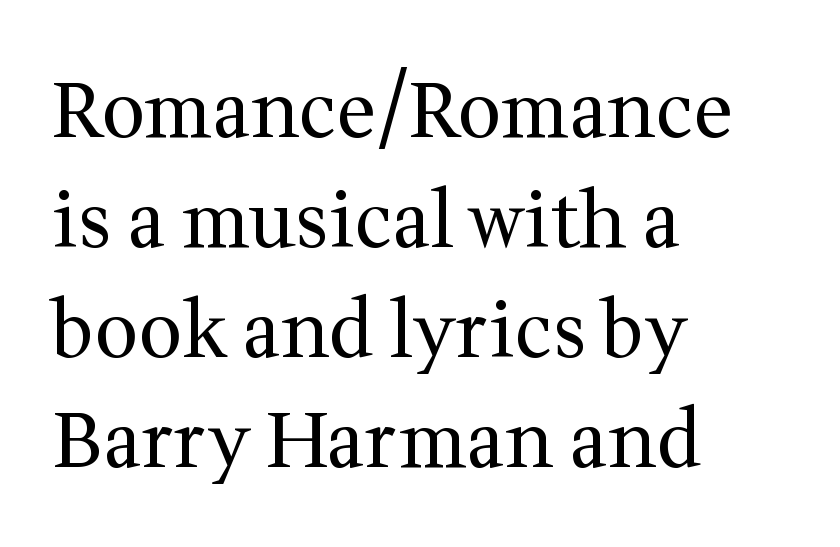
Q: Is the text bold? A: No.
Q: Is the text italic (slanted)? A: No, it is upright.
Q: Is the typeface a serif or a sans-serif typeface? A: Serif.
Q: Is the text underlined? A: No.
Q: How is the paragraph aligned? A: Left-aligned.
Q: Is the spacing between letters normal or unusually wide? A: Normal.
Q: Is the spacing between lines tight, normal or loose? A: Normal.
Q: Width (condensed, normal, or wide)? A: Normal.
Q: Stroke contrast? A: Medium.
Q: x-height? A: Medium.
Q: Monospaced? A: No.
